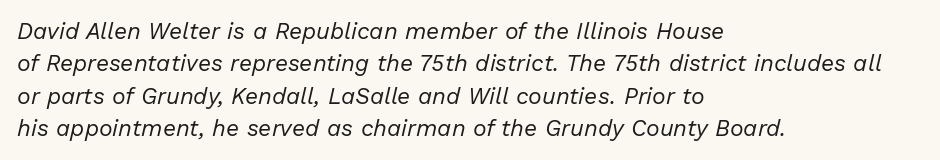
Q: Is the text bold? A: No.
Q: Is the text italic (slanted)? A: Yes, it leans right by about 13 degrees.
Q: Is the text underlined? A: No.
Q: How is the paragraph aligned? A: Left-aligned.
Q: Is the spacing between letters normal or unusually wide? A: Normal.
Q: Is the spacing between lines tight, normal or loose? A: Normal.
